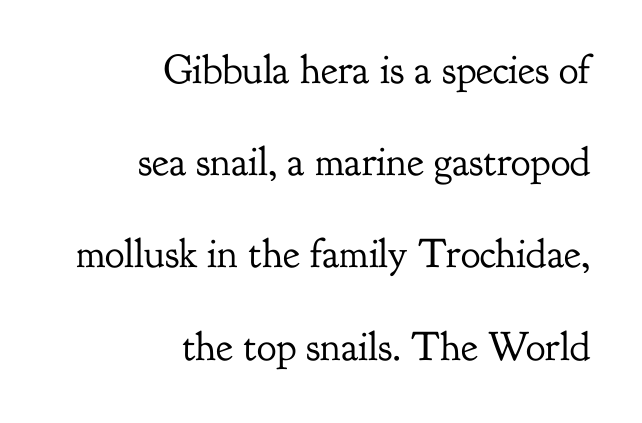
Line endings align vertically; line beginnings do not. Between one letter and the next there's only the usual sliver of space. Counters stay open thanks to moderate or lighter strokes. Typographically, this falls in the serif category. The designer dialed line spacing up above the default.
